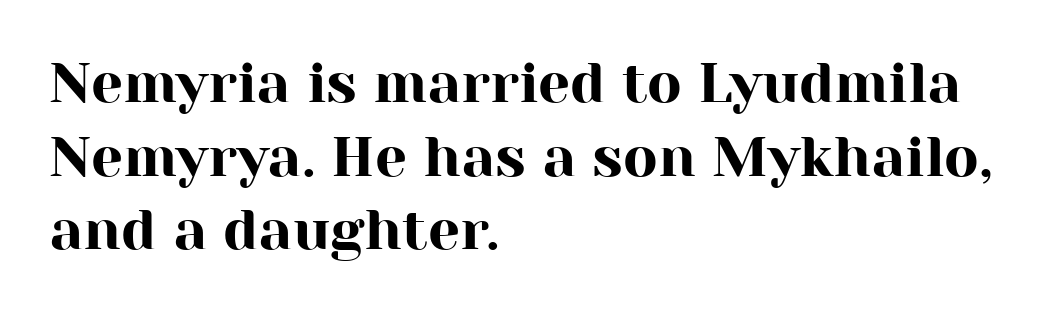
The image shows 57 px serif type, upright; set left-aligned, normal line spacing (1.29x), normal letter spacing, not underlined; high stroke contrast and a medium x-height.
